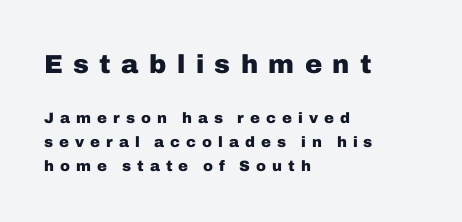
The image shows 26 px bold type, upright; set left-aligned, normal line spacing (1.59x), unusually wide letter spacing (+0.4 em), not underlined; the first (top) block is 1.73x larger.
